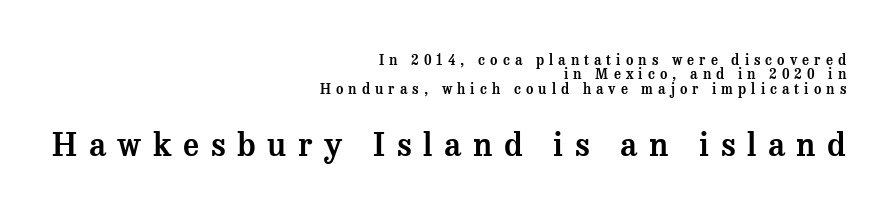
{"serif": "yes", "italic": "no", "width": "normal", "stroke_contrast": "medium", "x_height": "medium", "monospaced": "no", "underline": "no", "align": "right", "line_spacing": "tight", "line_spacing_ratio": 1.03, "letter_spacing": "wide", "letter_spacing_em": 0.36, "larger_block": "second", "size_ratio": 2.29, "glyph_px": 32}
